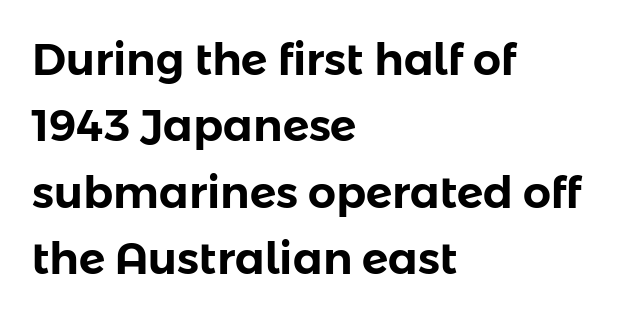
Bare-footed words on every line. Note the varied advance widths — an 'i' is clearly narrower than an 'm'. This is sans-serif lettering, the kind often seen on screens and signage. The rendering keeps characters at their native spacing.
